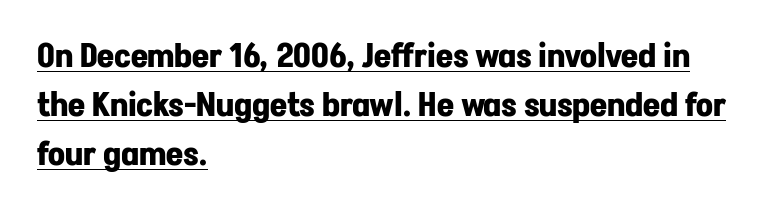
Q: Is the text bold? A: Yes.
Q: Is the text italic (slanted)? A: No, it is upright.
Q: Is the typeface a serif or a sans-serif typeface? A: Sans-serif.
Q: Is the text underlined? A: Yes.
Q: How is the paragraph aligned? A: Left-aligned.
Q: Is the spacing between letters normal or unusually wide? A: Normal.
Q: Is the spacing between lines tight, normal or loose? A: Normal.
Q: Width (condensed, normal, or wide)? A: Normal.
Q: Stroke contrast? A: Low.
Q: x-height? A: Medium.
Q: Monospaced? A: No.
